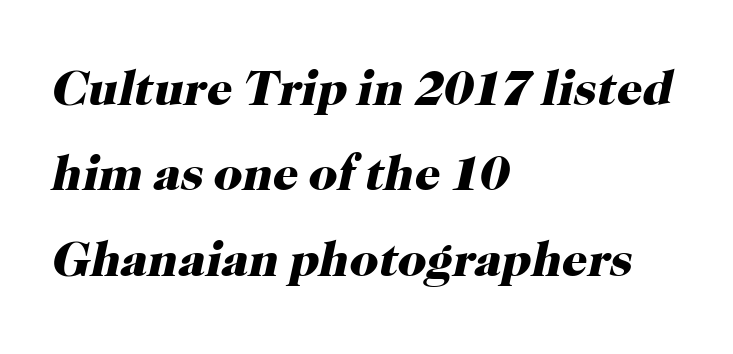
{"serif": "yes", "italic": "yes", "lean": "right", "slant_degrees": 12, "bold": "yes", "weight": "heavy", "width": "normal", "stroke_contrast": "high", "x_height": "medium", "monospaced": "no", "underline": "no", "align": "left", "line_spacing_ratio": 1.71, "letter_spacing": "normal", "letter_spacing_em": 0.0, "glyph_px": 50}
